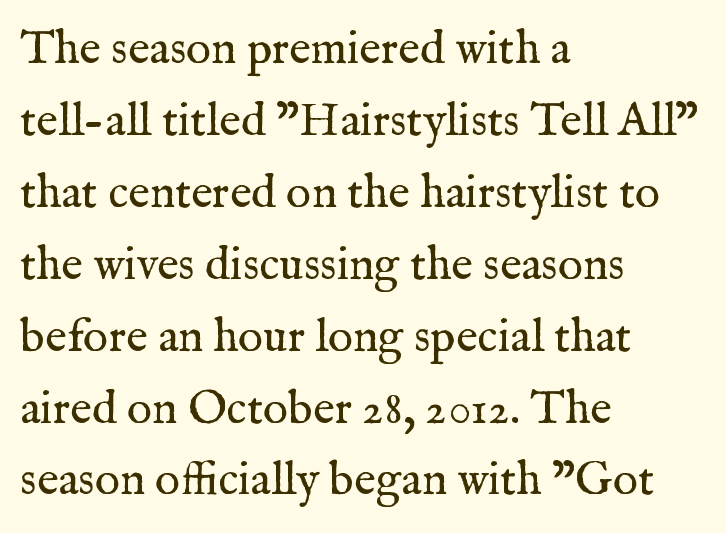
{"serif": "yes", "italic": "no", "bold": "no", "weight": "regular", "width": "normal", "stroke_contrast": "medium", "x_height": "medium", "monospaced": "no", "underline": "no", "align": "left", "line_spacing": "normal", "line_spacing_ratio": 1.53, "letter_spacing": "normal", "letter_spacing_em": 0.0, "glyph_px": 47}
